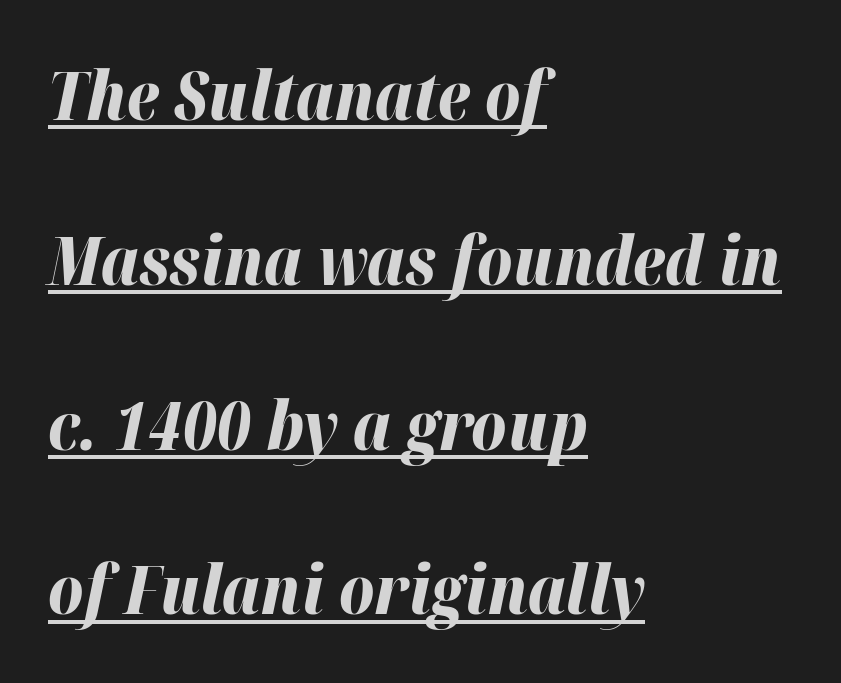
Is the block centered? No — it sits flush against the left margin. This sample uses plain, unmodified letter spacing. A great deal of white space separates one row of letters from the next. Does the lettering tilt? It does — this is italic. This sample has the flowing, uneven cadence of proportional lettering. What decoration does the sample have? An underline.
